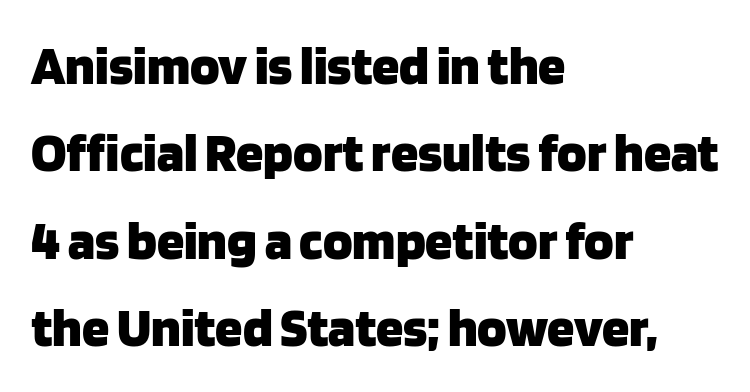
Short and long lines alike share a common starting point at left. Do the characters align in a grid? No, the font is proportional. The typesetting leans heavy: a genuine bold. The specimen reads as upright at a glance. Type style note: lacks serifs.
